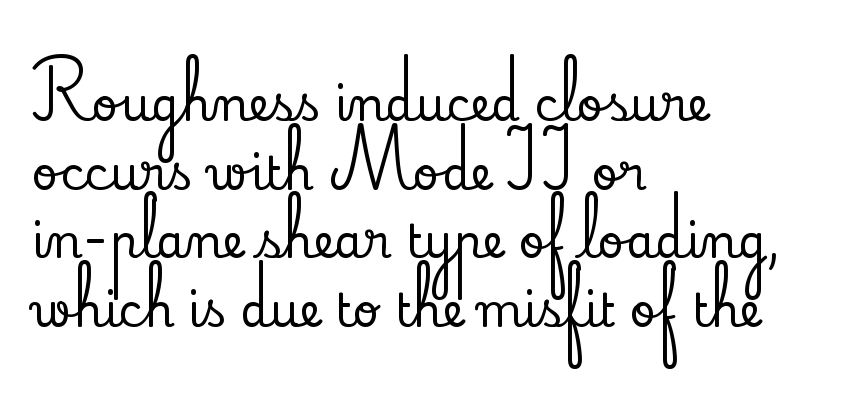
Q: Is the text italic (slanted)? A: No, it is upright.
Q: Is the typeface a serif or a sans-serif typeface? A: Serif.
Q: Is the text underlined? A: No.
Q: How is the paragraph aligned? A: Left-aligned.
Q: Is the spacing between letters normal or unusually wide? A: Normal.
Q: Is the spacing between lines tight, normal or loose? A: Normal.
Q: Width (condensed, normal, or wide)? A: Normal.
Q: Stroke contrast? A: Low.
Q: x-height? A: Small.
Q: Monospaced? A: No.
